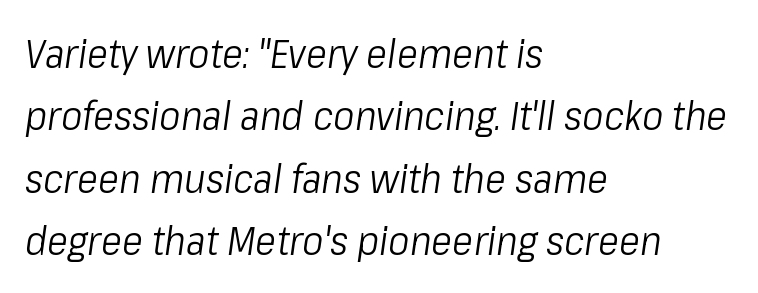
Q: Is the text bold? A: No.
Q: Is the text italic (slanted)? A: Yes, it leans right by about 8 degrees.
Q: Is the text underlined? A: No.
Q: How is the paragraph aligned? A: Left-aligned.
Q: Is the spacing between letters normal or unusually wide? A: Normal.
Q: Is the spacing between lines tight, normal or loose? A: Normal.
Q: Width (condensed, normal, or wide)? A: Condensed.
Q: Stroke contrast? A: Low.
Q: x-height? A: Medium.
Q: Monospaced? A: No.
